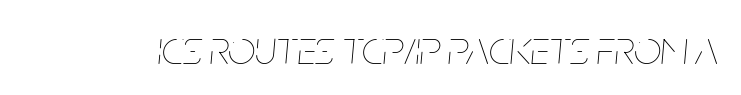
The image shows 48 px thin, condensed type, italic (leaning right); set normal letter spacing, not underlined; low stroke contrast and a large x-height.
